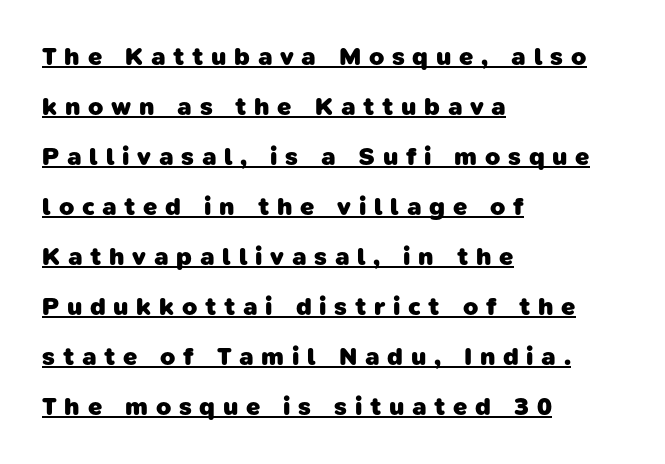
{"bold": "yes", "underline": "yes", "align": "left", "line_spacing": "loose", "line_spacing_ratio": 2.0, "letter_spacing": "wide", "letter_spacing_em": 0.31, "glyph_px": 25}
